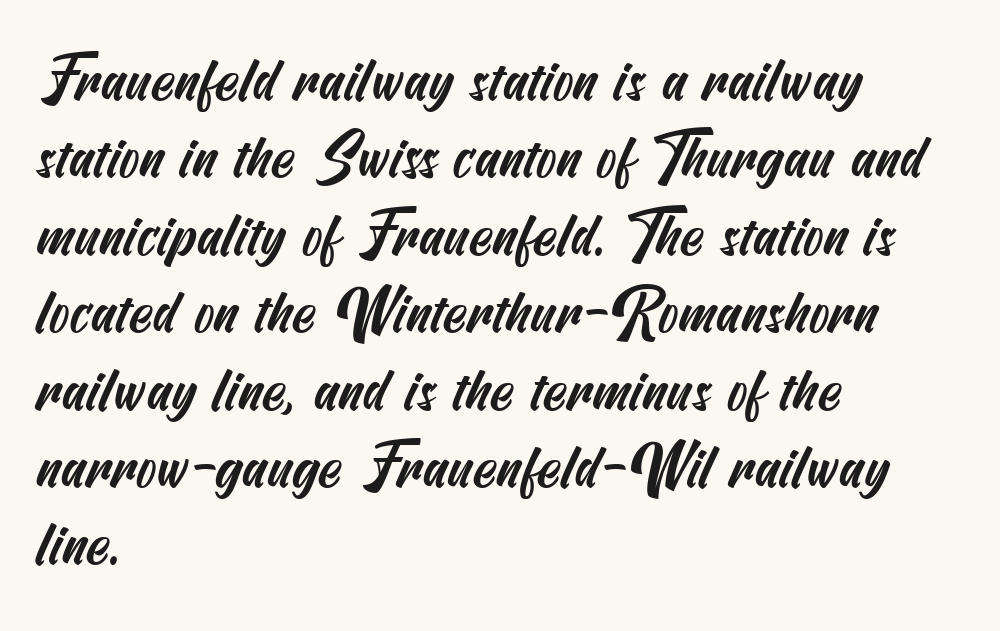
Q: Is the typeface a serif or a sans-serif typeface? A: Sans-serif.
Q: Is the text underlined? A: No.
Q: How is the paragraph aligned? A: Left-aligned.
Q: Is the spacing between letters normal or unusually wide? A: Normal.
Q: Is the spacing between lines tight, normal or loose? A: Normal.
Q: Width (condensed, normal, or wide)? A: Condensed.
Q: Stroke contrast? A: Medium.
Q: x-height? A: Small.
